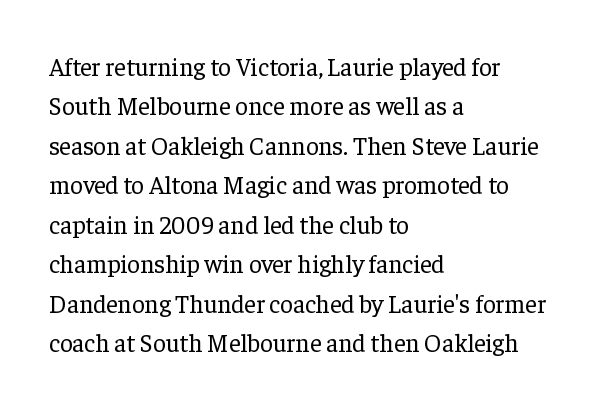
This block has exactly the height ordinary leading produces. Heft: none added — not bold. The face used here is rendered with its standard letterfit. Horizontally, the lines are justified to the leading edge only.
